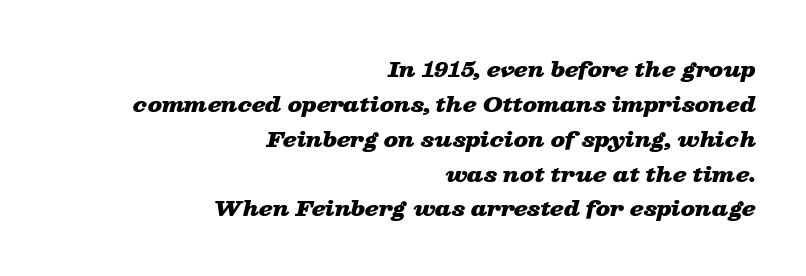
{"italic": "yes", "lean": "right", "slant_degrees": 13, "bold": "yes", "underline": "no", "align": "right", "line_spacing": "normal", "line_spacing_ratio": 1.66, "letter_spacing": "normal", "letter_spacing_em": 0.0, "glyph_px": 21}
